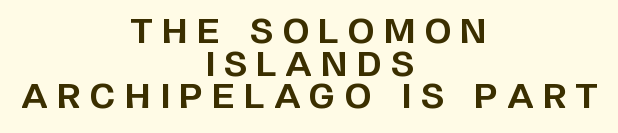
Q: Is the text bold? A: Yes.
Q: Is the text italic (slanted)? A: No, it is upright.
Q: Is the typeface a serif or a sans-serif typeface? A: Sans-serif.
Q: Is the text underlined? A: No.
Q: How is the paragraph aligned? A: Centered.
Q: Is the spacing between letters normal or unusually wide? A: Unusually wide.
Q: Is the spacing between lines tight, normal or loose? A: Tight.
Q: Width (condensed, normal, or wide)? A: Normal.
Q: Stroke contrast? A: Low.
Q: x-height? A: Large.
Q: Monospaced? A: No.
